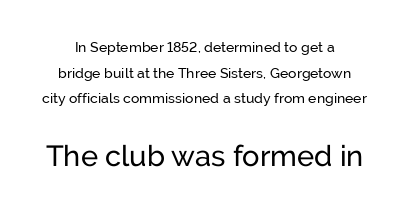
The image shows 29 px regular-weight sans-serif type, upright; set line spacing 1.83x, normal letter spacing, not underlined; the second (bottom) block is 2.07x larger; low stroke contrast and a medium x-height.
